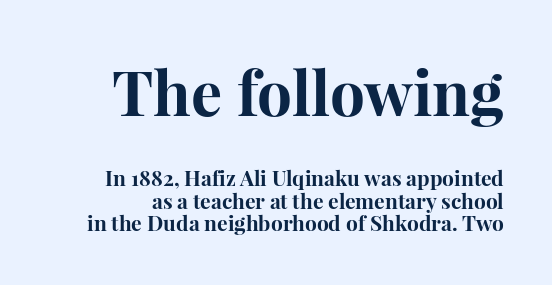
The image shows 62 px bold serif type, upright; set tight line spacing (1.06x), normal letter spacing, not underlined; the first (top) block is 2.95x larger; high stroke contrast and a medium x-height.
